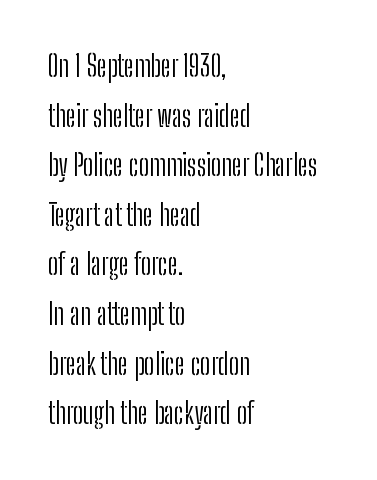
Q: Is the text bold? A: No.
Q: Is the text italic (slanted)? A: No, it is upright.
Q: Is the typeface a serif or a sans-serif typeface? A: Sans-serif.
Q: Is the text underlined? A: No.
Q: How is the paragraph aligned? A: Left-aligned.
Q: Is the spacing between letters normal or unusually wide? A: Normal.
Q: Width (condensed, normal, or wide)? A: Condensed.
Q: Stroke contrast? A: Low.
Q: x-height? A: Medium.
Q: Monospaced? A: No.
